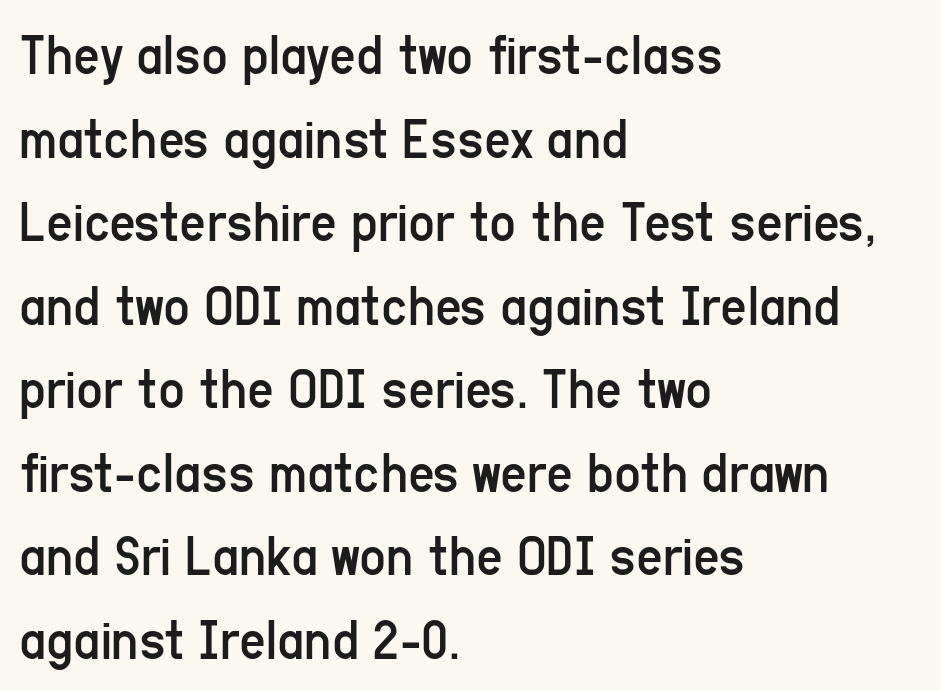
{"serif": "no", "italic": "no", "bold": "no", "weight": "regular", "width": "condensed", "stroke_contrast": "low", "x_height": "medium", "monospaced": "no", "underline": "no", "align": "left", "line_spacing": "normal", "line_spacing_ratio": 1.44, "letter_spacing": "normal", "letter_spacing_em": 0.0, "glyph_px": 58}
